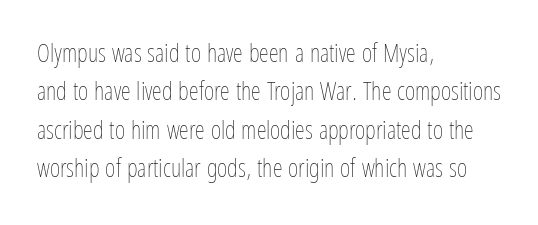
Q: Is the text bold? A: No.
Q: Is the text italic (slanted)? A: No, it is upright.
Q: Is the text underlined? A: No.
Q: How is the paragraph aligned? A: Left-aligned.
Q: Is the spacing between letters normal or unusually wide? A: Normal.
Q: Is the spacing between lines tight, normal or loose? A: Normal.
